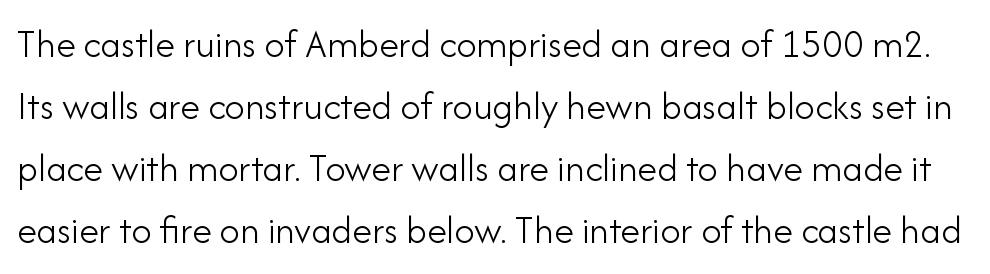
{"serif": "no", "italic": "no", "bold": "no", "weight": "light", "width": "normal", "stroke_contrast": "low", "x_height": "small", "monospaced": "no", "underline": "no", "line_spacing": "normal", "line_spacing_ratio": 1.55, "letter_spacing": "normal", "letter_spacing_em": 0.0, "glyph_px": 40}
